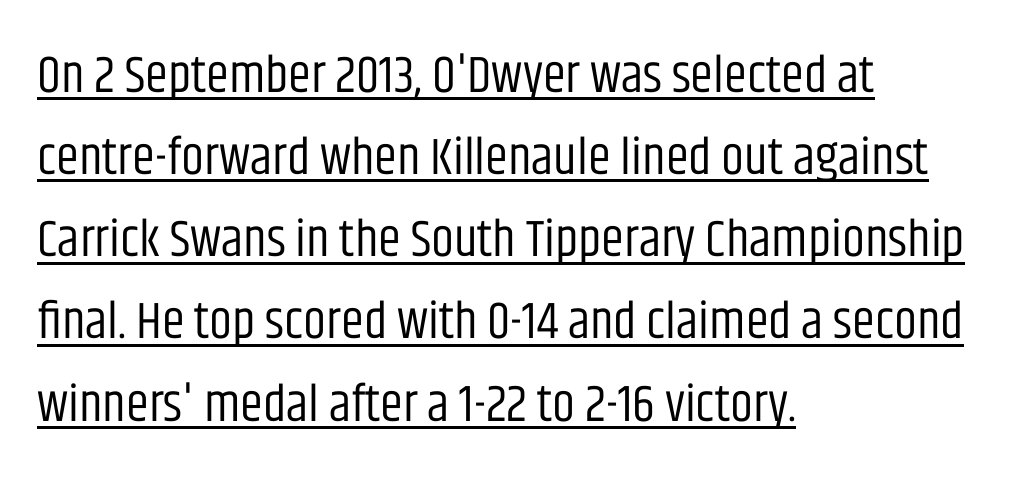
Q: Is the text bold? A: No.
Q: Is the text italic (slanted)? A: No, it is upright.
Q: Is the typeface a serif or a sans-serif typeface? A: Sans-serif.
Q: Is the text underlined? A: Yes.
Q: How is the paragraph aligned? A: Left-aligned.
Q: Is the spacing between letters normal or unusually wide? A: Normal.
Q: Is the spacing between lines tight, normal or loose? A: Normal.
Q: Width (condensed, normal, or wide)? A: Condensed.
Q: Stroke contrast? A: Low.
Q: x-height? A: Large.
Q: Monospaced? A: No.
